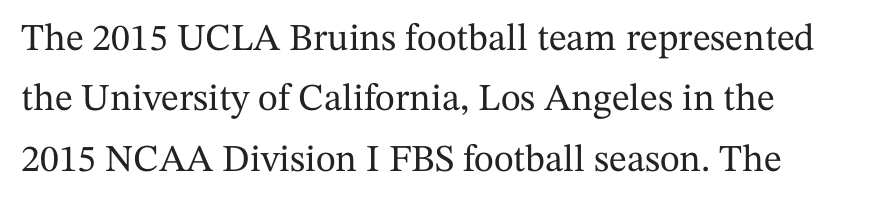
Vertical spacing — default. A typesetter would label this face a serif. The letters advance in unequal steps, a hallmark of proportional type. The space directly below the letters is spotless. Is there any slant? The stems are plumb. In terms of letterspacing, this is plain default setting.
